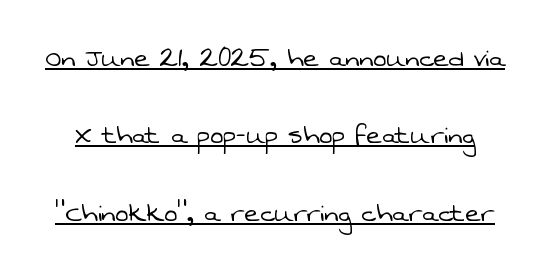
Nothing unusual about the tracking: characters are spaced as the font intends. Vertically, the passage feels expansive, rows floating well apart. A quiet, ordinary-to-light weight characterises the typeface. The rendering uses natural spacing where letterforms have individual widths.
